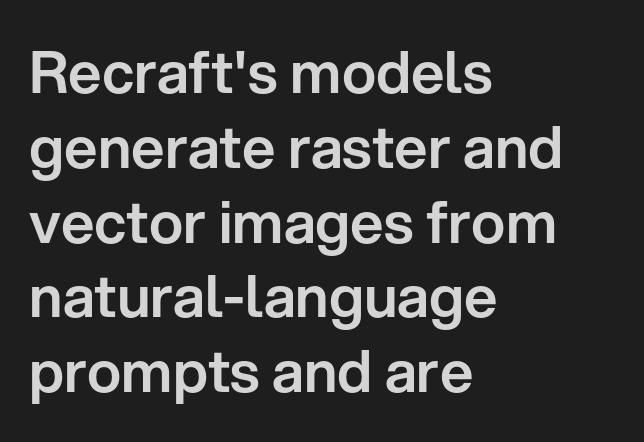
Q: Is the text italic (slanted)? A: No, it is upright.
Q: Is the typeface a serif or a sans-serif typeface? A: Sans-serif.
Q: Is the text underlined? A: No.
Q: How is the paragraph aligned? A: Left-aligned.
Q: Is the spacing between letters normal or unusually wide? A: Normal.
Q: Is the spacing between lines tight, normal or loose? A: Normal.
Q: Width (condensed, normal, or wide)? A: Normal.
Q: Stroke contrast? A: Low.
Q: x-height? A: Medium.
Q: Monospaced? A: No.
